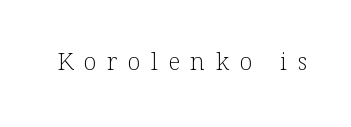
The passage shown is not underscored anywhere. Every stem runs plumb, perpendicular to the baseline. Weight class: somewhere from thin through regular. Is the letter spacing exaggerated? Yes — the characters are pushed far apart.
